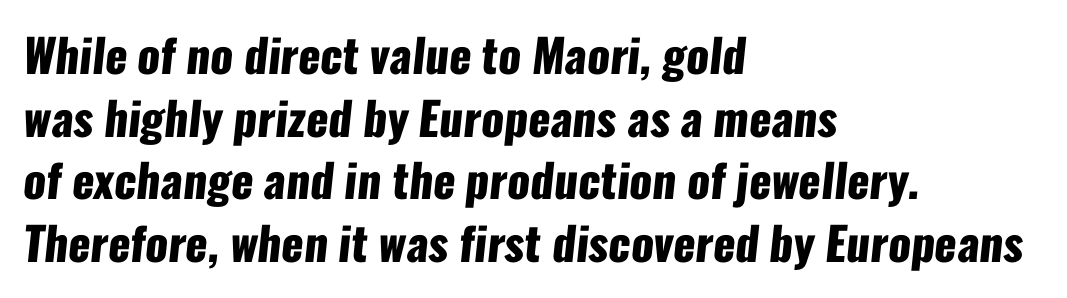
The image shows 46 px heavy, condensed sans-serif type; set left-aligned, normal line spacing (1.36x), normal letter spacing, not underlined; low stroke contrast and a medium x-height.
